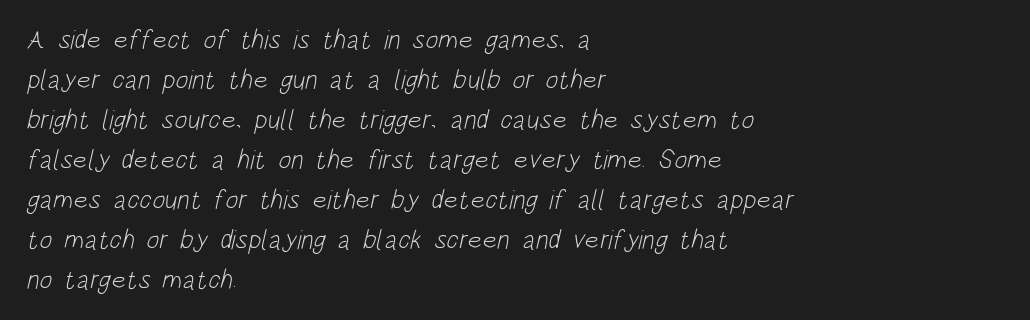
The lines are quadded left. A normal amount of white space separates one row of letters from the next. A clean baseline with only descenders dipping below it. Ink coverage per letter is moderate at most.
